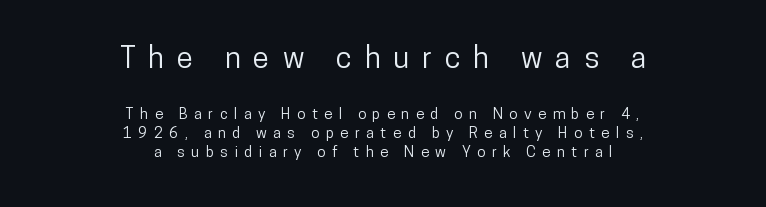
The letterforms stand isolated, each surrounded by extra space. Ascenders rise straight up at ninety degrees. Bare-footed words on every line. You could not count columns in this text — the font is proportionally spaced. Both edges are ragged and mirror each other, which tells us the setting is centered. These two chunks differ in scale, with the top chunk taking the larger measure.
